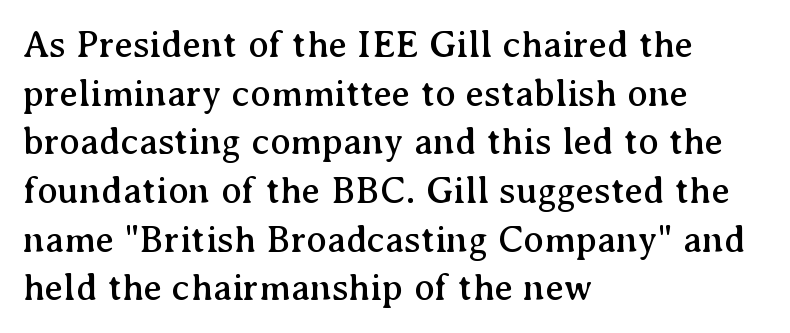
The image shows 38 px serif type, upright; set left-aligned, normal line spacing (1.28x), normal letter spacing, not underlined; medium stroke contrast and a medium x-height.
